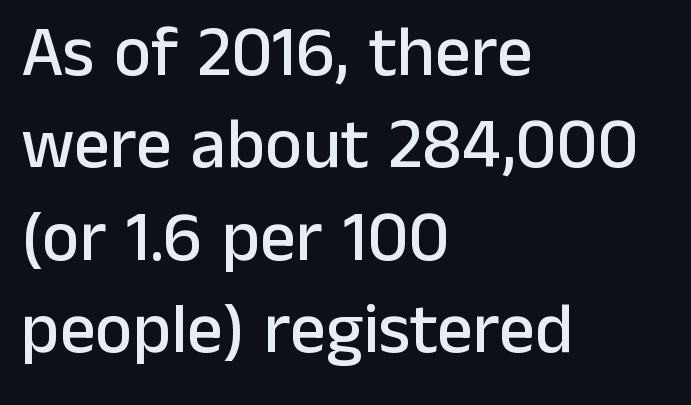
The image shows 71 px sans-serif type, upright; set left-aligned, normal line spacing (1.3x), normal letter spacing, not underlined; low stroke contrast and a medium x-height.
